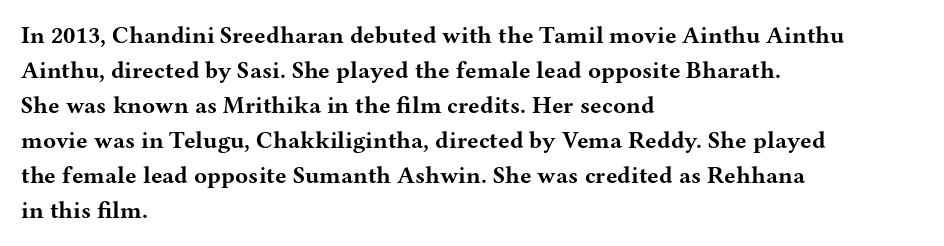
A classic flush-left, rag-right setting is used for this passage. The strokes are fattened all the way to bold. Plain, unruled lines of type. Tracking value appears to be zero — textbook default spacing.
